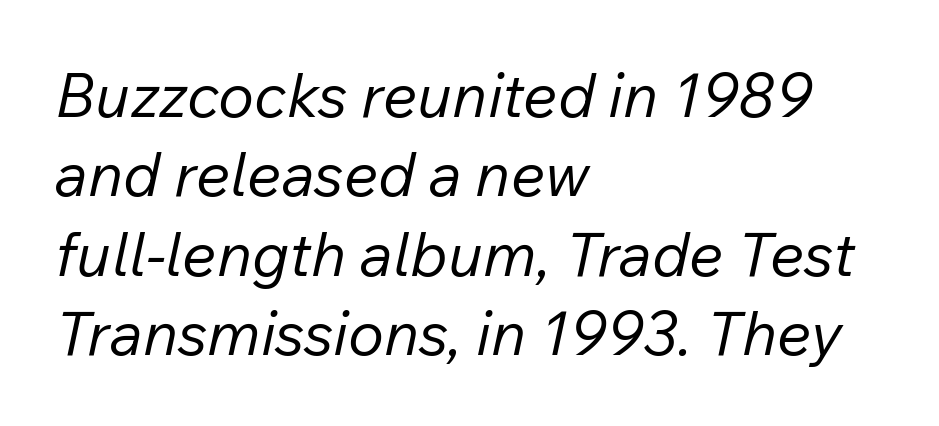
Q: Is the text bold? A: No.
Q: Is the text italic (slanted)? A: Yes, it leans right by about 12 degrees.
Q: Is the text underlined? A: No.
Q: How is the paragraph aligned? A: Left-aligned.
Q: Is the spacing between letters normal or unusually wide? A: Normal.
Q: Is the spacing between lines tight, normal or loose? A: Normal.
Q: Width (condensed, normal, or wide)? A: Normal.
Q: Stroke contrast? A: Low.
Q: x-height? A: Medium.
Q: Monospaced? A: No.
